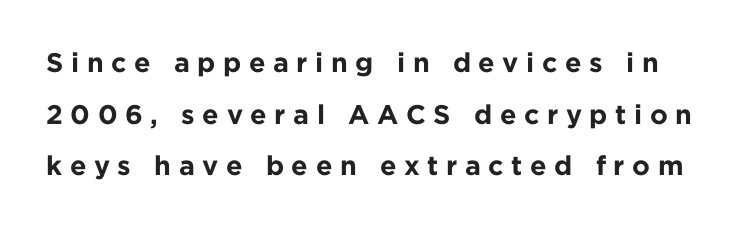
Q: Is the text bold? A: Yes.
Q: Is the text italic (slanted)? A: No, it is upright.
Q: Is the text underlined? A: No.
Q: Is the spacing between letters normal or unusually wide? A: Unusually wide.
Q: Is the spacing between lines tight, normal or loose? A: Loose.
